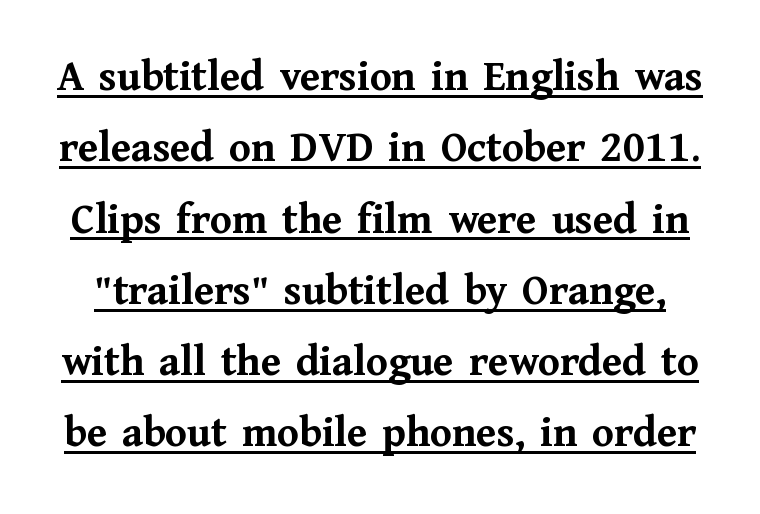
{"serif": "yes", "italic": "no", "bold": "yes", "weight": "semibold", "width": "normal", "stroke_contrast": "medium", "x_height": "medium", "monospaced": "no", "underline": "yes", "line_spacing": "normal", "line_spacing_ratio": 1.62, "letter_spacing": "normal", "letter_spacing_em": 0.0, "glyph_px": 44}
